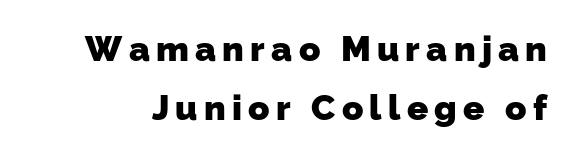
The image shows 35 px heavy sans-serif type; set normal line spacing (1.69x), not underlined; low stroke contrast and a medium x-height.
